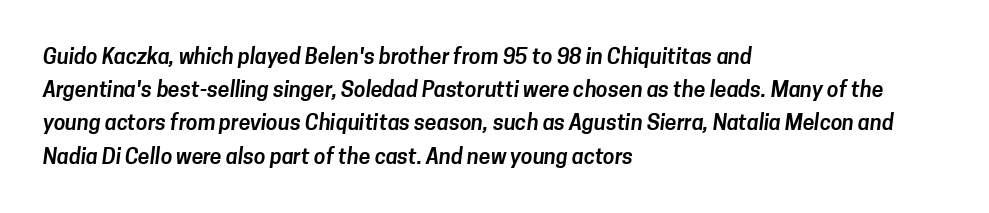
The image shows 21 px text type; set left-aligned, normal line spacing (1.58x), normal letter spacing, not underlined.
